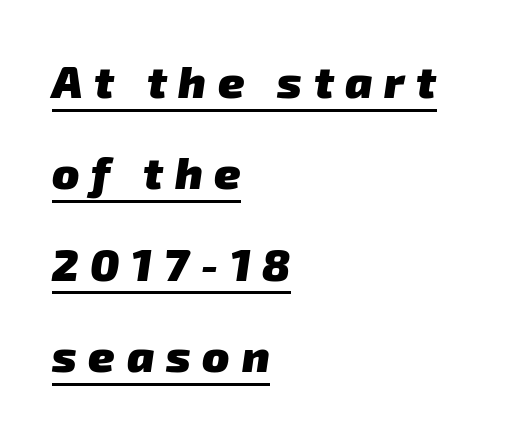
The image shows 45 px heavy sans-serif type; set left-aligned, loose line spacing (2.03x), unusually wide letter spacing (+0.26 em), underlined; low stroke contrast and a medium x-height.
